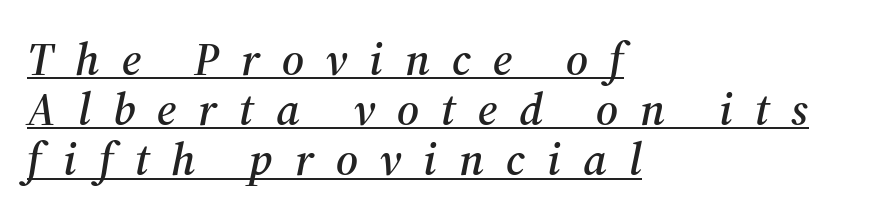
Think of a printed novel: that variable character pitch is what you see here. Posture: slanted. The type family on display is of the serif kind. Tracking value appears strongly positive — letters spread wide.
